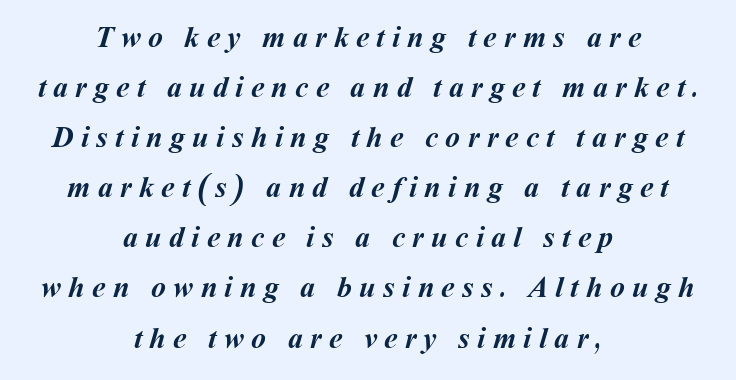
Character widths vary here, with narrow letters taking less room than wide ones. Regular leading. Visually the block forms a symmetrical silhouette, jagged on both flanks. The glyphs are unaccompanied by any horizontal stroke below them. Words appear elongated and porous because spacing is wide. Notice how thick the strokes are: this is what a full bold looks like.
